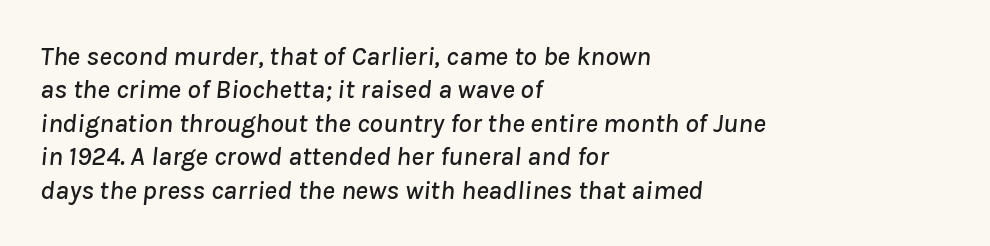
{"italic": "yes", "lean": "right", "slant_degrees": 8, "underline": "no", "align": "left", "line_spacing_ratio": 1.24, "letter_spacing": "normal", "letter_spacing_em": 0.0, "glyph_px": 27}
